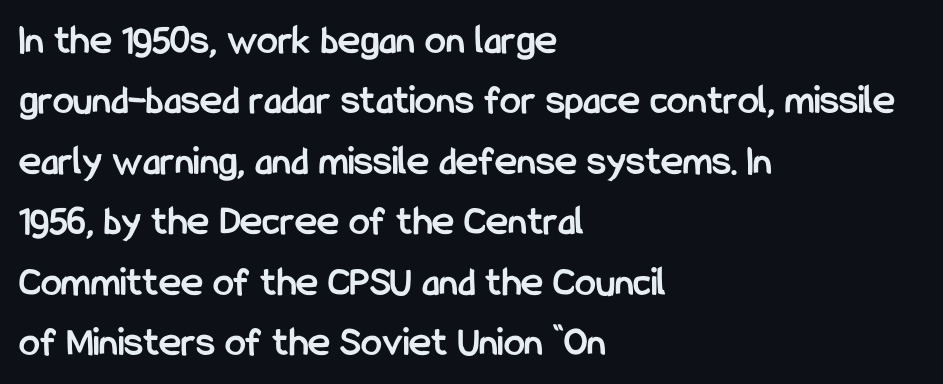
The image shows 42 px semibold, condensed sans-serif type, upright; set left-aligned, normal line spacing (1.44x), normal letter spacing, not underlined; low stroke contrast and a medium x-height.
